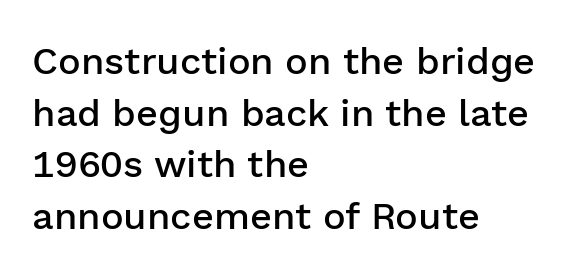
{"serif": "no", "italic": "no", "bold": "semi", "weight": "semibold", "width": "normal", "stroke_contrast": "low", "x_height": "medium", "monospaced": "no", "underline": "no", "align": "left", "line_spacing": "normal", "line_spacing_ratio": 1.36, "letter_spacing": "normal", "letter_spacing_em": 0.0, "glyph_px": 38}
